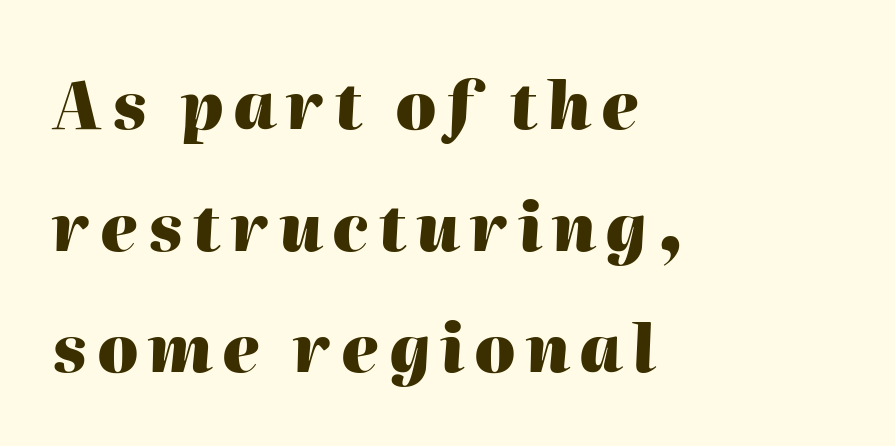
{"italic": "yes", "lean": "right", "slant_degrees": 2, "bold": "yes", "weight": "heavy", "width": "normal", "stroke_contrast": "high", "x_height": "medium", "monospaced": "no", "underline": "no", "align": "left", "line_spacing_ratio": 1.87, "glyph_px": 65}
